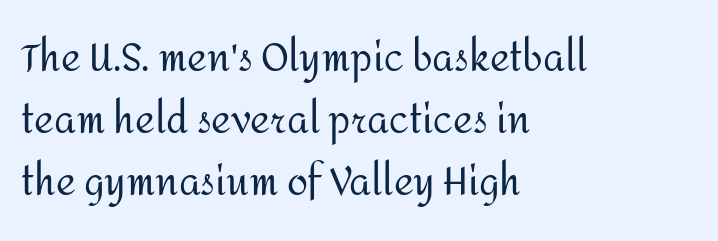
{"serif": "no", "italic": "no", "bold": "no", "weight": "regular", "width": "normal", "stroke_contrast": "medium", "x_height": "medium", "monospaced": "no", "underline": "no", "align": "left", "line_spacing": "normal", "line_spacing_ratio": 1.63, "letter_spacing": "normal", "letter_spacing_em": 0.0, "glyph_px": 38}
